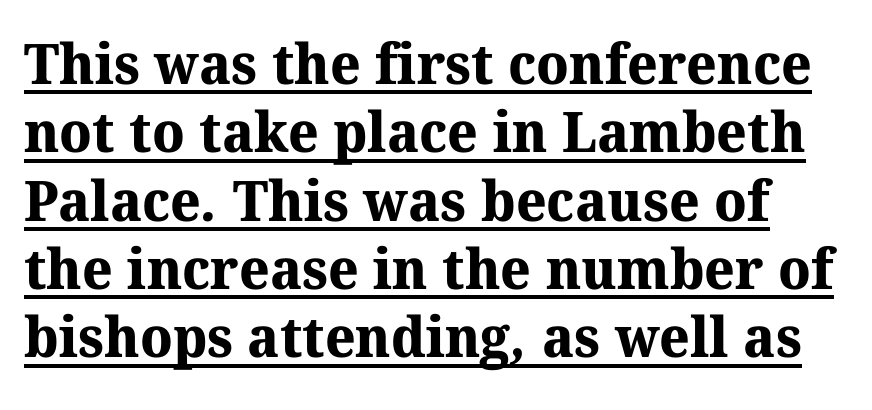
{"serif": "yes", "bold": "yes", "weight": "bold", "width": "normal", "stroke_contrast": "medium", "x_height": "medium", "monospaced": "no", "underline": "yes", "line_spacing_ratio": 1.22, "letter_spacing": "normal", "letter_spacing_em": 0.0, "glyph_px": 56}
